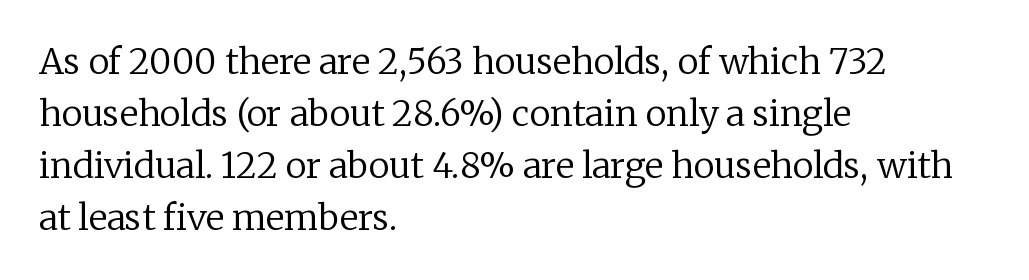
Q: Is the text bold? A: No.
Q: Is the text italic (slanted)? A: No, it is upright.
Q: Is the typeface a serif or a sans-serif typeface? A: Serif.
Q: Is the text underlined? A: No.
Q: How is the paragraph aligned? A: Left-aligned.
Q: Is the spacing between letters normal or unusually wide? A: Normal.
Q: Is the spacing between lines tight, normal or loose? A: Normal.
Q: Width (condensed, normal, or wide)? A: Normal.
Q: Stroke contrast? A: Low.
Q: x-height? A: Medium.
Q: Monospaced? A: No.
